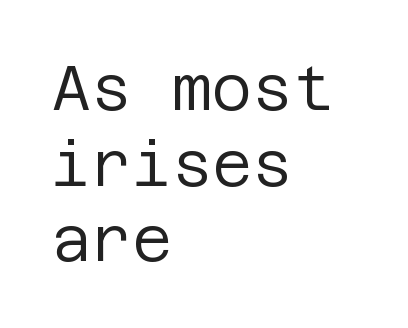
{"serif": "no", "italic": "no", "bold": "no", "weight": "regular", "width": "normal", "stroke_contrast": "low", "x_height": "large", "underline": "no", "align": "left", "line_spacing_ratio": 1.22, "letter_spacing": "normal", "letter_spacing_em": 0.0, "glyph_px": 62}
